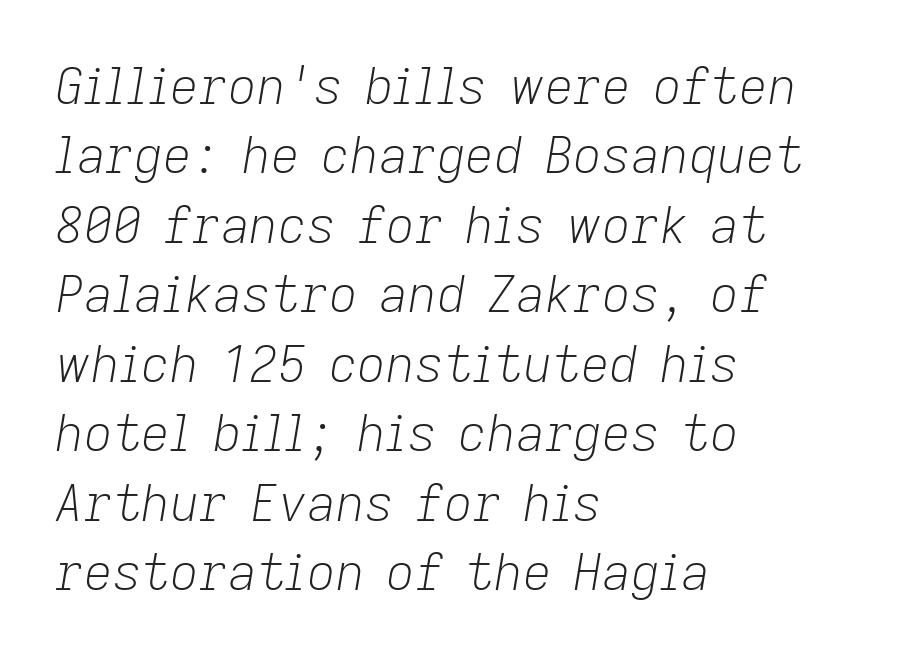
The image shows 50 px light type, italic (leaning right); set left-aligned, normal line spacing (1.39x), normal letter spacing, not underlined; low stroke contrast and a medium x-height.
